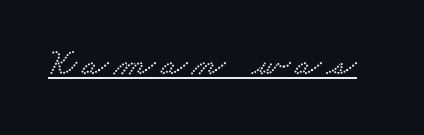
{"serif": "yes", "width": "wide", "stroke_contrast": "low", "x_height": "small", "monospaced": "no", "underline": "yes", "glyph_px": 38}
